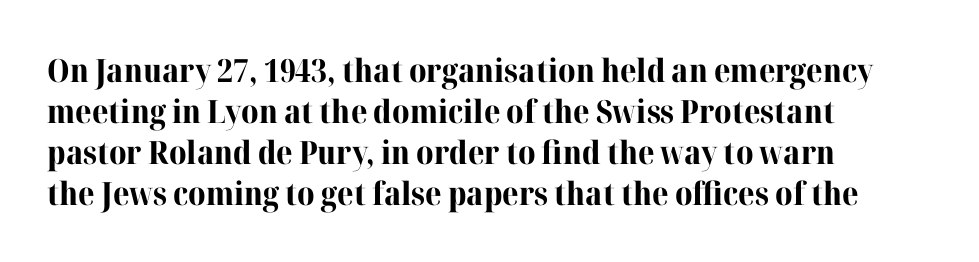
Q: Is the text bold? A: Yes.
Q: Is the text italic (slanted)? A: No, it is upright.
Q: Is the typeface a serif or a sans-serif typeface? A: Serif.
Q: Is the text underlined? A: No.
Q: How is the paragraph aligned? A: Left-aligned.
Q: Is the spacing between letters normal or unusually wide? A: Normal.
Q: Is the spacing between lines tight, normal or loose? A: Normal.
Q: Width (condensed, normal, or wide)? A: Normal.
Q: Stroke contrast? A: High.
Q: x-height? A: Medium.
Q: Monospaced? A: No.
